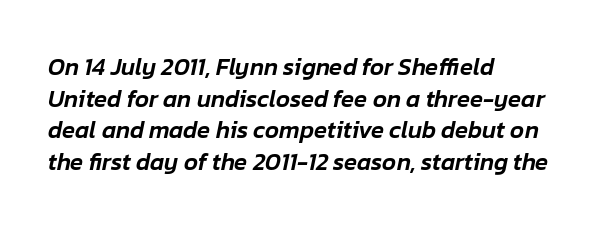
Q: Is the text italic (slanted)? A: Yes, it leans right by about 12 degrees.
Q: Is the text underlined? A: No.
Q: How is the paragraph aligned? A: Left-aligned.
Q: Is the spacing between letters normal or unusually wide? A: Normal.
Q: Is the spacing between lines tight, normal or loose? A: Normal.
